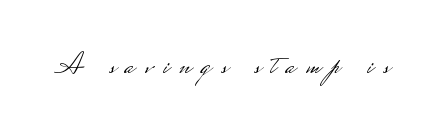
{"serif": "no", "bold": "no", "weight": "light", "width": "wide", "stroke_contrast": "low", "monospaced": "no", "underline": "no", "letter_spacing": "wide", "letter_spacing_em": 0.35, "glyph_px": 30}
